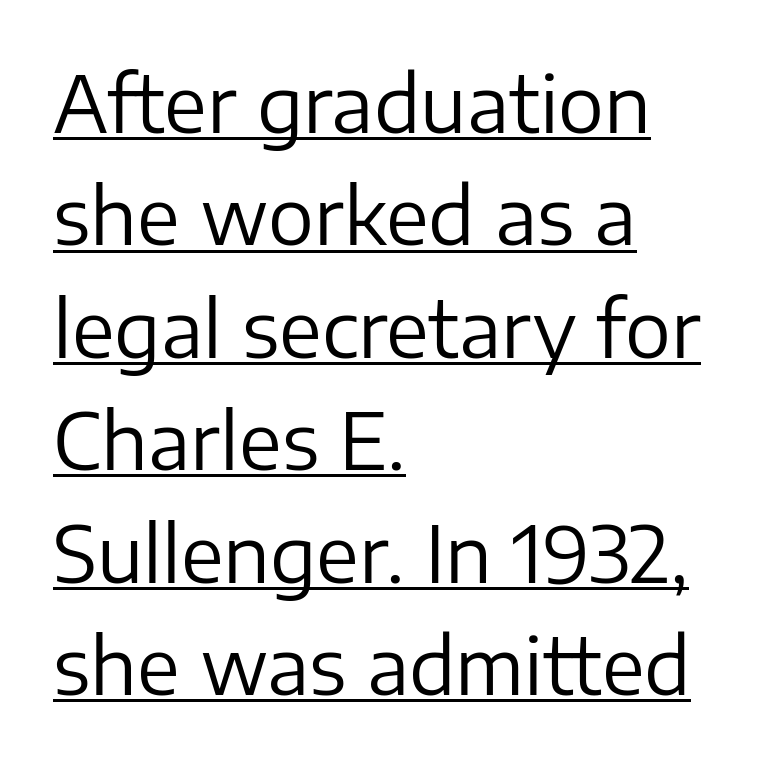
Q: Is the text bold? A: No.
Q: Is the text italic (slanted)? A: No, it is upright.
Q: Is the typeface a serif or a sans-serif typeface? A: Sans-serif.
Q: Is the text underlined? A: Yes.
Q: How is the paragraph aligned? A: Left-aligned.
Q: Is the spacing between letters normal or unusually wide? A: Normal.
Q: Is the spacing between lines tight, normal or loose? A: Normal.
Q: Width (condensed, normal, or wide)? A: Normal.
Q: Stroke contrast? A: Low.
Q: x-height? A: Medium.
Q: Monospaced? A: No.
